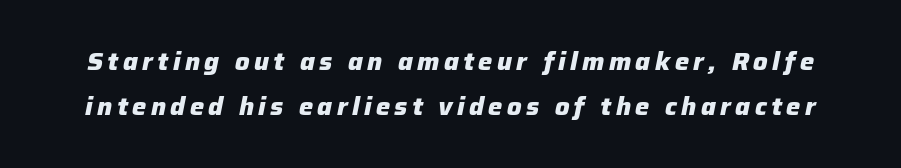
Quick note: underline off. Pretty heavy lettering here — definitely bold. The face used here has a pronounced slope to its letters.
